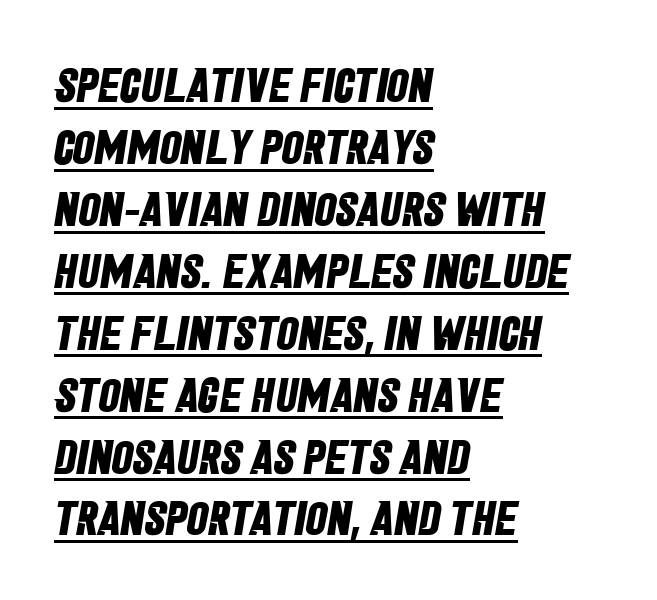
A continuous stroke trails under the words, as in a hyperlink. No feet cap the strokes, marking this as sans-serif type. The paragraph has a hard left edge and a soft right edge. Quick note: interline space is typical. Think of a printed novel: that variable character pitch is what you see here.
